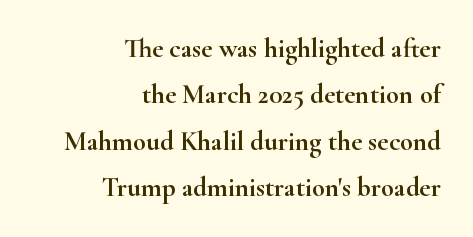
The image shows 27 px text type, upright; set right-aligned, line spacing 1.72x, normal letter spacing, not underlined.
